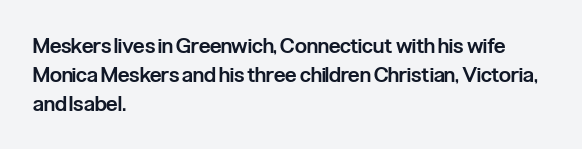
These lines keep a tight, regular rhythm from letter to letter. If you drew a ruler down the left edge, every line would touch it. Compared with an ordinary text face, these strokes are moderately heavier — a semibold. Whoever set this chose a conventional vertical rhythm. The glyphs are unaccompanied by any horizontal stroke below them.
